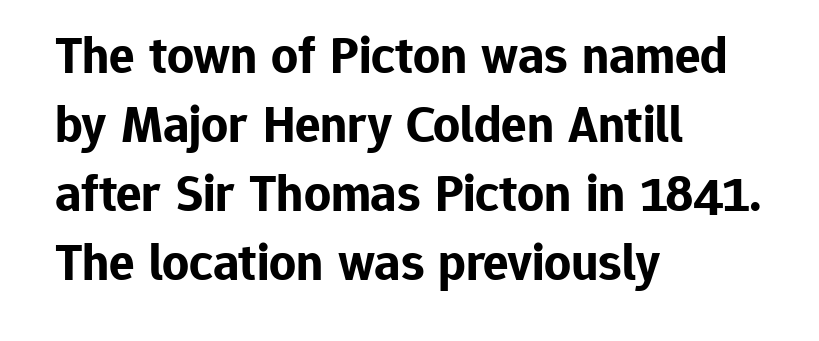
{"serif": "no", "italic": "no", "bold": "yes", "weight": "bold", "width": "normal", "stroke_contrast": "low", "x_height": "medium", "monospaced": "no", "underline": "no", "align": "left", "line_spacing": "normal", "line_spacing_ratio": 1.3, "letter_spacing": "normal", "letter_spacing_em": 0.0, "glyph_px": 53}
